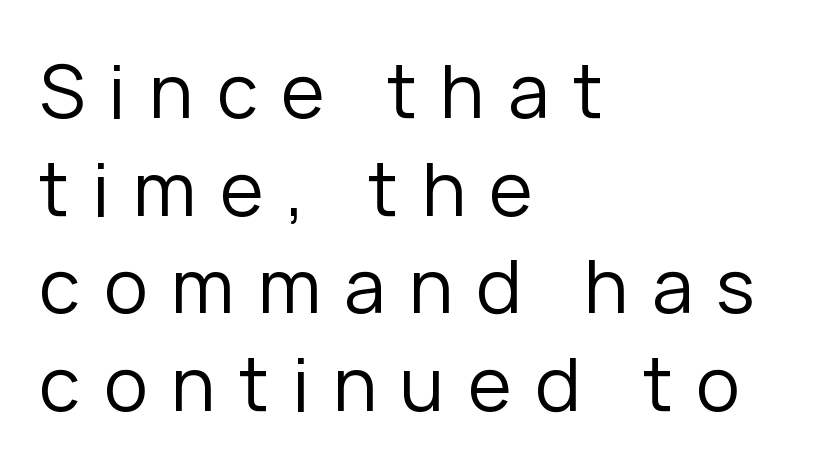
Check the space under the baseline: it is left empty. The designer left line spacing at the default. The designer went with a sans here, leaving each stem footless. Designer's note — italics off, roman on. A light-to-regular cut is what we see here.
